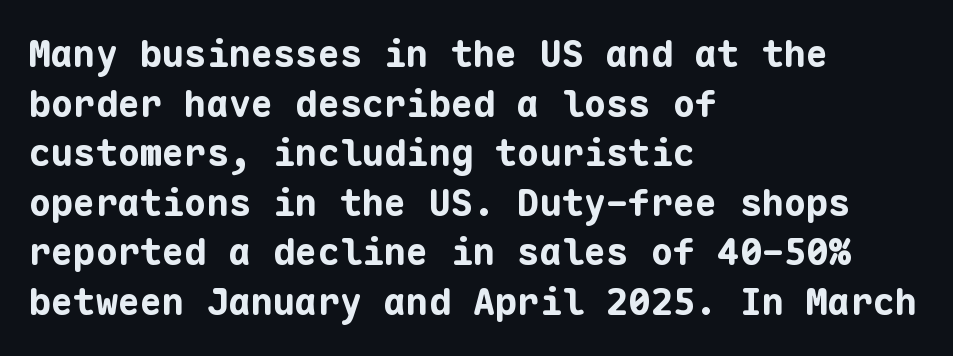
Quick note: underline off. Notice how descenders clear the ascenders below comfortably — that's standard leading. The letters march in equal steps, a hallmark of fixed-pitch type. In terms of letterform style, serifs are entirely absent.
